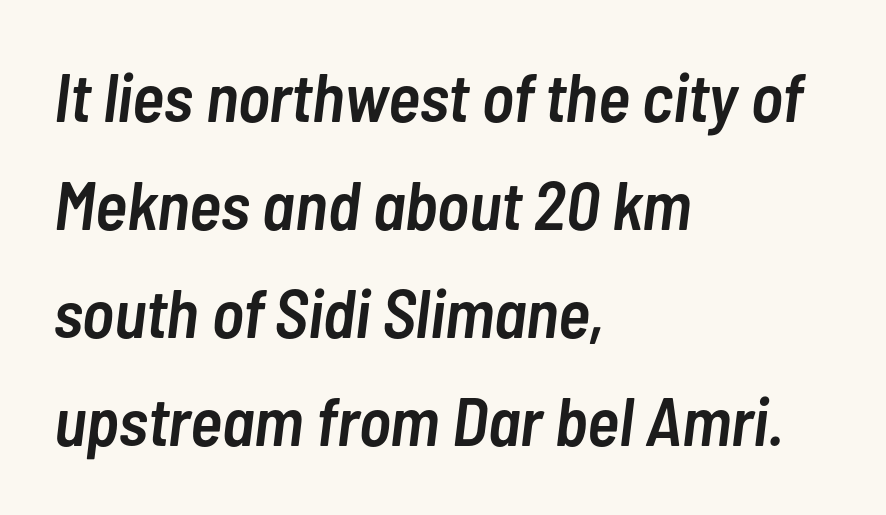
Q: Is the text bold? A: Semi-bold.
Q: Is the text italic (slanted)? A: Yes, it leans right by about 7 degrees.
Q: Is the text underlined? A: No.
Q: How is the paragraph aligned? A: Left-aligned.
Q: Is the spacing between letters normal or unusually wide? A: Normal.
Q: Is the spacing between lines tight, normal or loose? A: Normal.
Q: Width (condensed, normal, or wide)? A: Condensed.
Q: Stroke contrast? A: Low.
Q: x-height? A: Medium.
Q: Monospaced? A: No.
